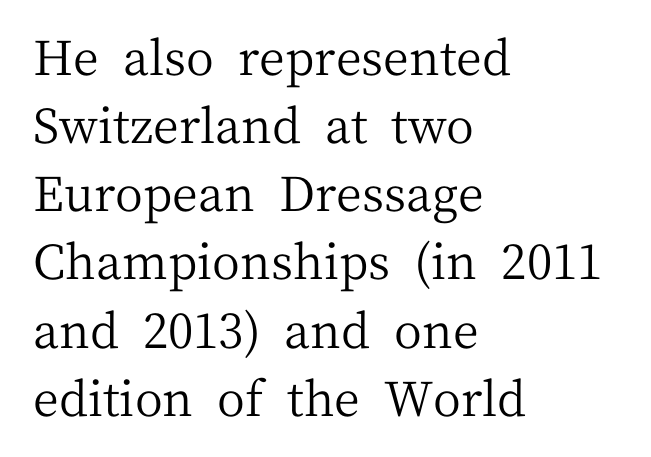
The image shows 48 px regular-weight serif type, upright; set left-aligned, normal line spacing (1.42x), normal letter spacing, not underlined; medium stroke contrast and a medium x-height.
